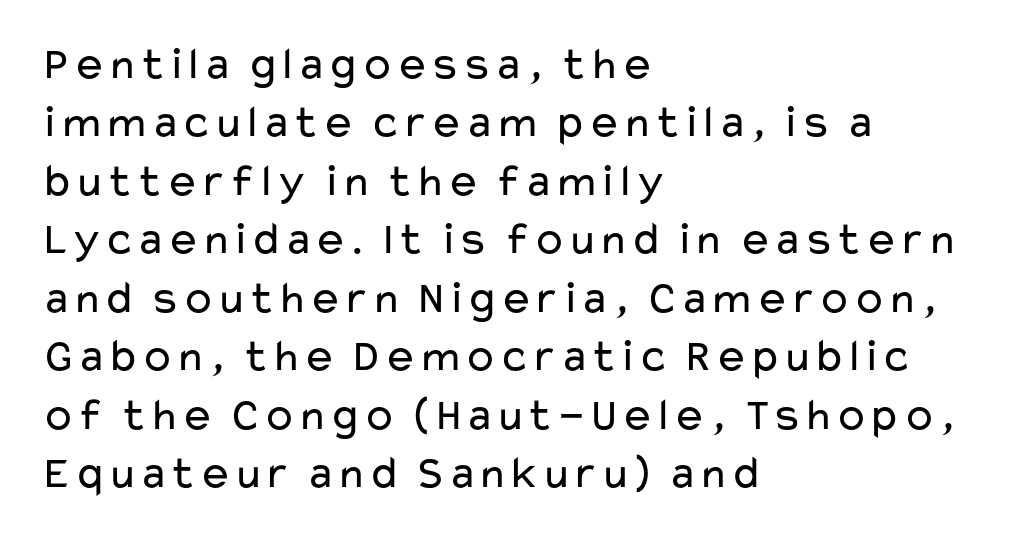
The image shows 46 px regular-weight, wide sans-serif type, upright; set left-aligned, normal line spacing (1.27x), normal letter spacing, not underlined; low stroke contrast and a medium x-height.
